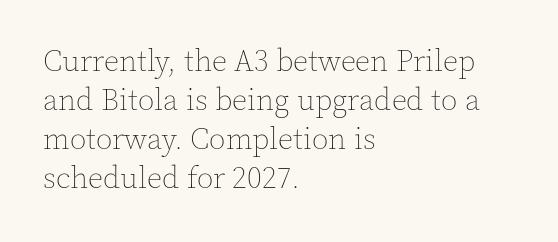
Q: Is the text bold? A: No.
Q: Is the text italic (slanted)? A: No, it is upright.
Q: Is the text underlined? A: No.
Q: How is the paragraph aligned? A: Left-aligned.
Q: Is the spacing between letters normal or unusually wide? A: Normal.
Q: Is the spacing between lines tight, normal or loose? A: Normal.
Q: Width (condensed, normal, or wide)? A: Normal.
Q: x-height? A: Medium.
Q: Monospaced? A: No.
